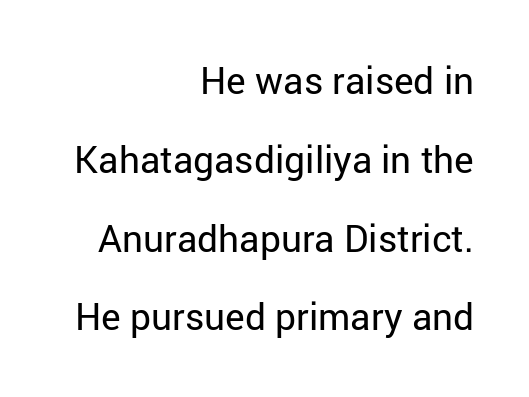
{"serif": "no", "italic": "no", "bold": "no", "weight": "regular", "width": "normal", "stroke_contrast": "low", "x_height": "medium", "monospaced": "no", "underline": "no", "align": "right", "line_spacing": "loose", "line_spacing_ratio": 2.13, "letter_spacing": "normal", "letter_spacing_em": 0.0, "glyph_px": 37}
